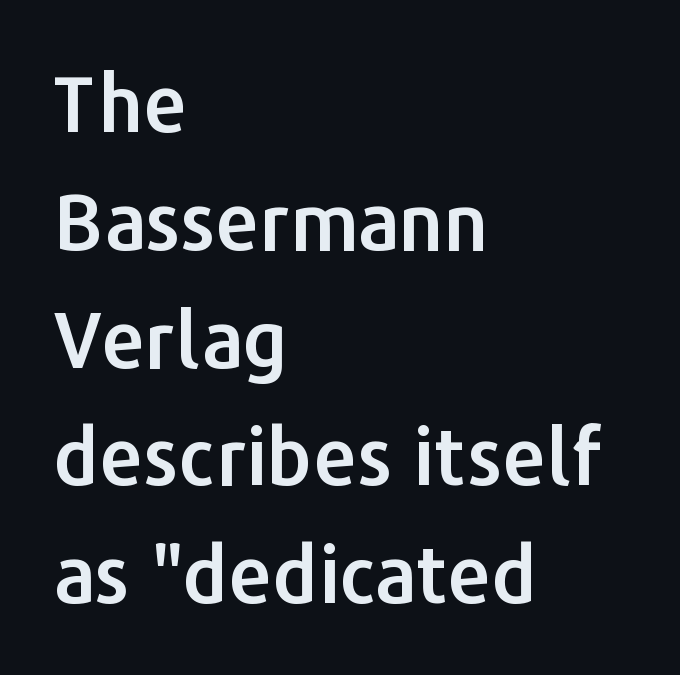
Rows of type keep a routine distance in the vertical direction. The letters advance in unequal steps, a hallmark of proportional type. A sans-serif font was chosen for this passage. Words appear dense and cohesive because spacing is normal.
